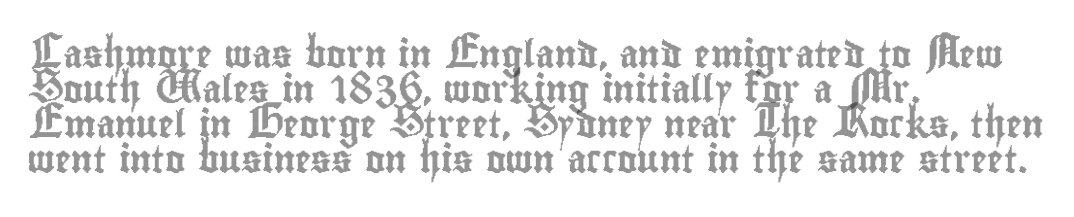
{"italic": "no", "underline": "no", "align": "left", "line_spacing": "normal", "line_spacing_ratio": 1.3, "letter_spacing": "normal", "letter_spacing_em": 0.0, "glyph_px": 27}
